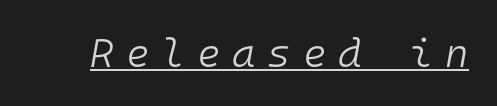
The image shows 40 px light type, italic (leaning right), monospaced; set unusually wide letter spacing (+0.3 em), underlined; low stroke contrast and a medium x-height.
